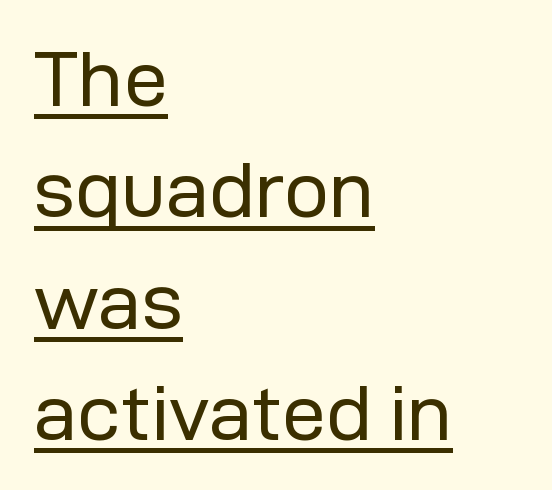
Q: Is the text bold? A: No.
Q: Is the text italic (slanted)? A: No, it is upright.
Q: Is the typeface a serif or a sans-serif typeface? A: Sans-serif.
Q: Is the text underlined? A: Yes.
Q: How is the paragraph aligned? A: Left-aligned.
Q: Is the spacing between letters normal or unusually wide? A: Normal.
Q: Is the spacing between lines tight, normal or loose? A: Normal.
Q: Width (condensed, normal, or wide)? A: Normal.
Q: Stroke contrast? A: Low.
Q: x-height? A: Medium.
Q: Monospaced? A: No.
